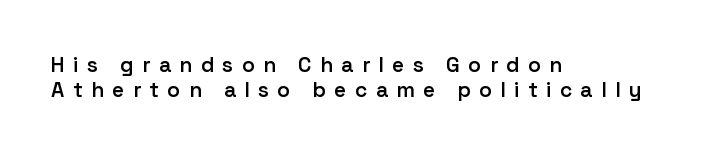
The image shows 21 px text type, upright; set left-aligned, line spacing 1.18x, unusually wide letter spacing (+0.4 em), not underlined.
